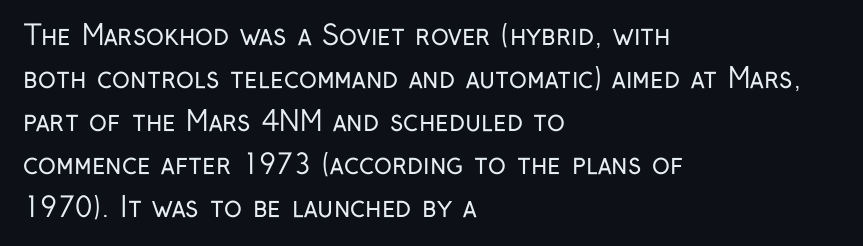
Line beginnings align vertically; line endings do not. Quick note: not italic, upright. No chunkiness to these letters — they're not bold. Default kerning and tracking; the words read as compact shapes.
